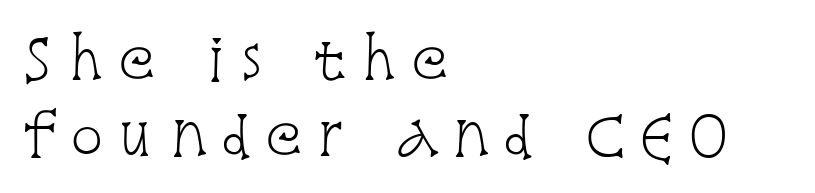
{"serif": "yes", "italic": "no", "bold": "no", "weight": "light", "width": "condensed", "stroke_contrast": "low", "x_height": "large", "monospaced": "no", "underline": "no", "align": "left", "line_spacing": "normal", "line_spacing_ratio": 1.38, "letter_spacing": "wide", "letter_spacing_em": 0.26, "glyph_px": 55}
